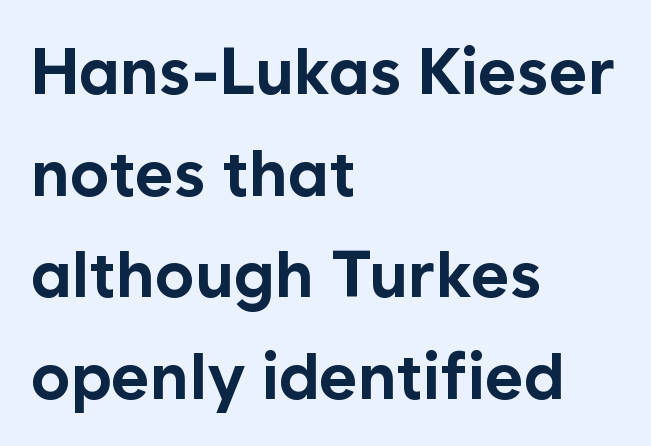
Q: Is the text bold? A: Yes.
Q: Is the text italic (slanted)? A: No, it is upright.
Q: Is the typeface a serif or a sans-serif typeface? A: Sans-serif.
Q: Is the text underlined? A: No.
Q: How is the paragraph aligned? A: Left-aligned.
Q: Is the spacing between letters normal or unusually wide? A: Normal.
Q: Is the spacing between lines tight, normal or loose? A: Normal.
Q: Width (condensed, normal, or wide)? A: Normal.
Q: Stroke contrast? A: Low.
Q: x-height? A: Medium.
Q: Monospaced? A: No.
